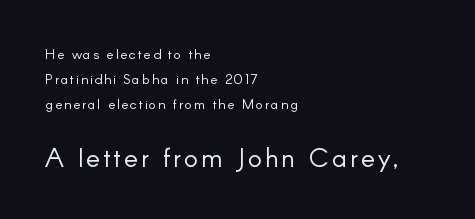
Q: Is the text bold? A: No.
Q: Is the text italic (slanted)? A: No, it is upright.
Q: Is the text underlined? A: No.
Q: How is the paragraph aligned? A: Left-aligned.
Q: Which block of text is set in a larger size, the first (top) or the second (bottom)? A: The second (bottom) one.
